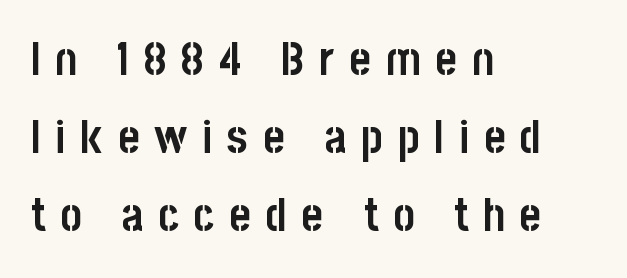
Alignment: flush left. Look at the stroke-to-counter ratio: heavy, a bold. The lettering holds an erect, upright posture throughout. Is this a fixed-width face? No — the glyphs have proportional, varying widths. Unlike a traditional serif, this face leaves its strokes unadorned.
